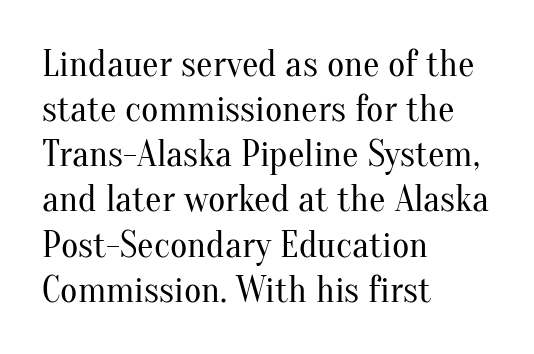
The image shows 37 px regular-weight serif type, upright; set left-aligned, line spacing 1.22x, normal letter spacing, not underlined; medium stroke contrast and a small x-height.
